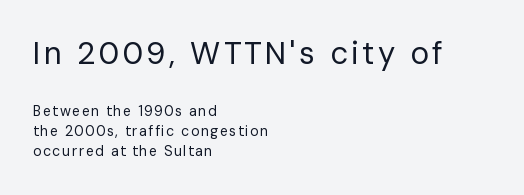
Q: Is the text bold? A: No.
Q: Is the text italic (slanted)? A: No, it is upright.
Q: Is the typeface a serif or a sans-serif typeface? A: Sans-serif.
Q: Is the text underlined? A: No.
Q: How is the paragraph aligned? A: Left-aligned.
Q: Is the spacing between lines tight, normal or loose? A: Normal.
Q: Which block of text is set in a larger size, the first (top) or the second (bottom)? A: The first (top) one.
Q: Width (condensed, normal, or wide)? A: Normal.
Q: Stroke contrast? A: Low.
Q: x-height? A: Medium.
Q: Monospaced? A: No.
